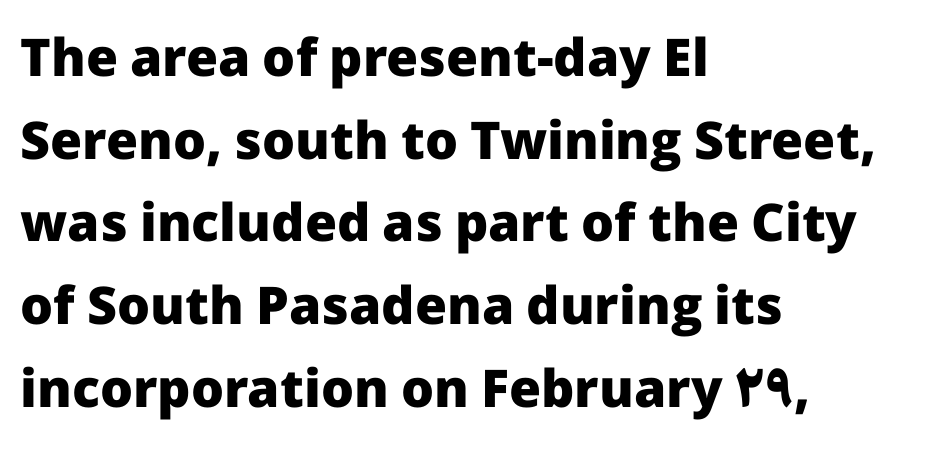
The image shows 52 px heavy sans-serif type, upright; set left-aligned, normal line spacing (1.59x), normal letter spacing, not underlined; low stroke contrast and a medium x-height.
